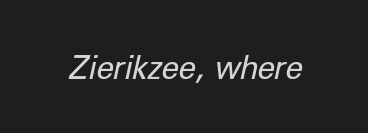
{"italic": "yes", "lean": "right", "slant_degrees": 12, "bold": "no", "weight": "regular", "width": "normal", "stroke_contrast": "low", "x_height": "medium", "monospaced": "no", "underline": "no", "letter_spacing": "normal", "letter_spacing_em": 0.0, "glyph_px": 32}
